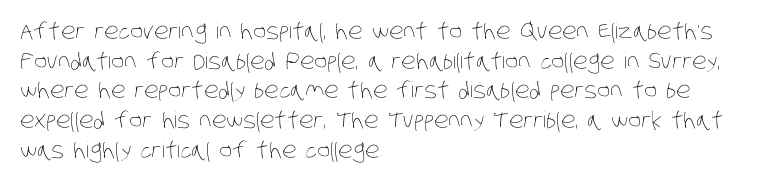
{"bold": "no", "underline": "no", "align": "left", "line_spacing": "normal", "line_spacing_ratio": 1.35, "letter_spacing": "normal", "letter_spacing_em": 0.0, "glyph_px": 22}
